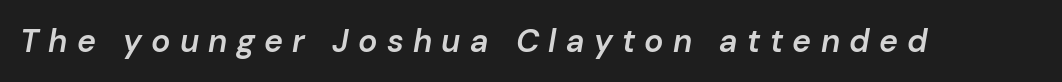
The image shows 32 px semibold type, italic (leaning right); set unusually wide letter spacing (+0.29 em), not underlined; low stroke contrast and a medium x-height.
